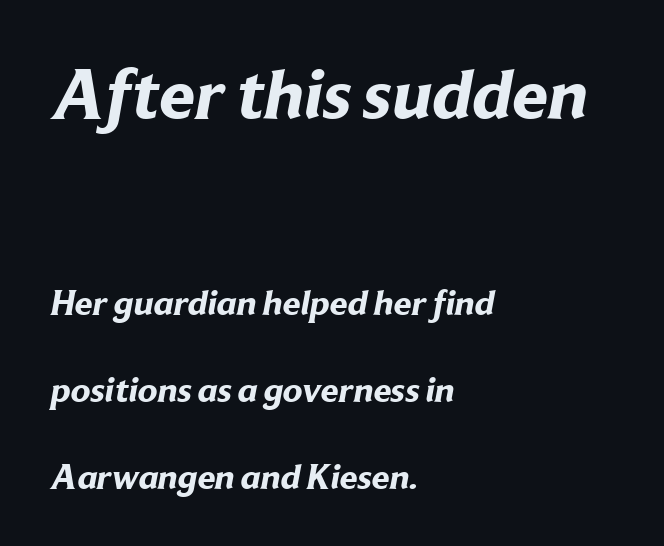
Q: Is the text bold? A: Yes.
Q: Is the typeface a serif or a sans-serif typeface? A: Sans-serif.
Q: Is the text underlined? A: No.
Q: How is the paragraph aligned? A: Left-aligned.
Q: Is the spacing between letters normal or unusually wide? A: Normal.
Q: Is the spacing between lines tight, normal or loose? A: Loose.
Q: Which block of text is set in a larger size, the first (top) or the second (bottom)? A: The first (top) one.
Q: Width (condensed, normal, or wide)? A: Normal.
Q: Stroke contrast? A: Low.
Q: x-height? A: Medium.
Q: Monospaced? A: No.
